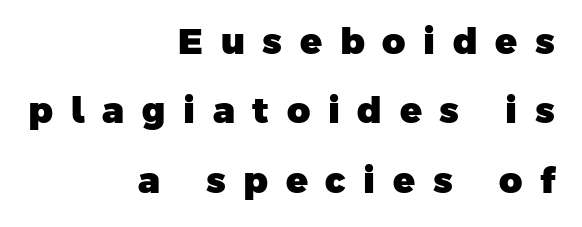
Nobody drew a line under any word here. Emphasis by weight is at full strength: bold. Line spacing here is loose. A typesetter would call this heavily tracked-out type. Leftover space on each line is placed entirely before the opening word.
